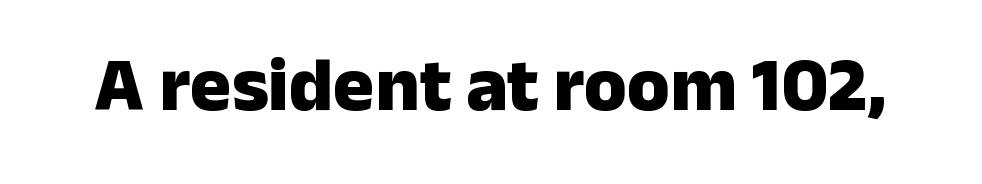
Do the letters lean? They stand straight. Serifs: no, the terminals of the letterforms are clean. The words here are not underlined. The glyphs have the mass of a bold cut. Varying glyph widths throughout — classic text-font behaviour. Observe the ordinary spacing: letters are neighbours, not strangers.
